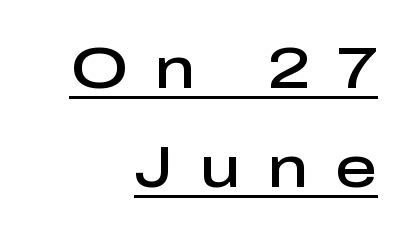
The image shows 58 px semibold sans-serif type, upright; set right-aligned, normal line spacing (1.7x), unusually wide letter spacing (+0.46 em), underlined; low stroke contrast and a medium x-height.
